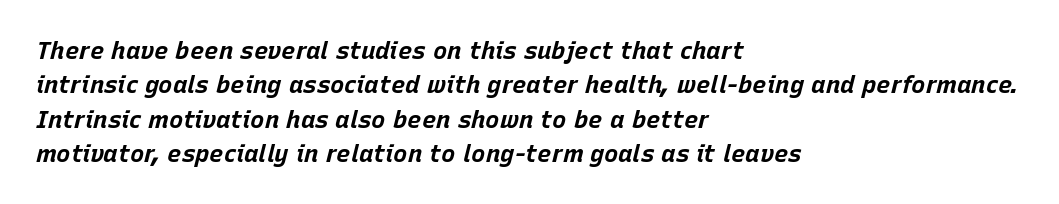
Q: Is the text bold? A: Yes.
Q: Is the text italic (slanted)? A: Yes, it leans right by about 15 degrees.
Q: Is the text underlined? A: No.
Q: How is the paragraph aligned? A: Left-aligned.
Q: Is the spacing between letters normal or unusually wide? A: Normal.
Q: Is the spacing between lines tight, normal or loose? A: Normal.
